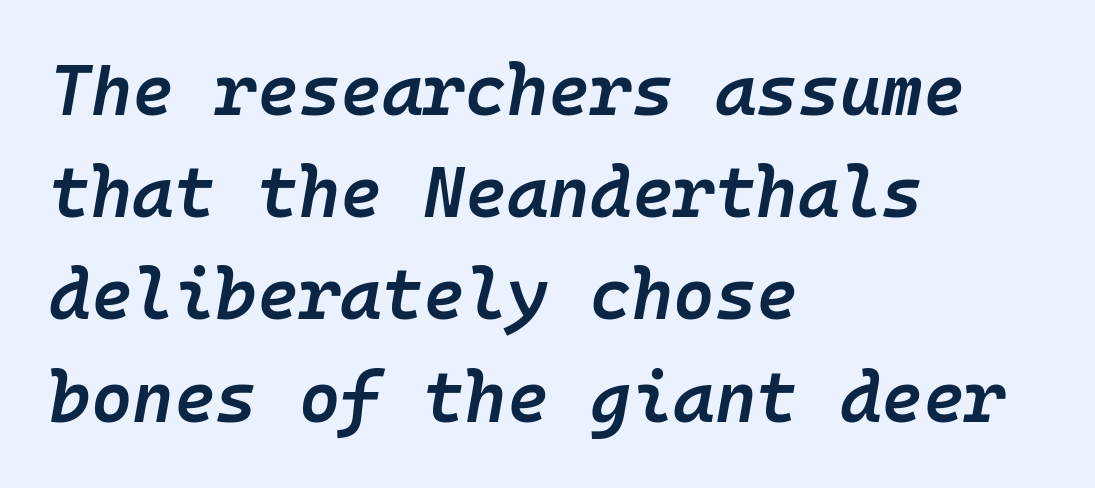
Q: Is the text bold? A: Semi-bold.
Q: Is the text italic (slanted)? A: Yes, it leans right by about 10 degrees.
Q: Is the text underlined? A: No.
Q: How is the paragraph aligned? A: Left-aligned.
Q: Is the spacing between letters normal or unusually wide? A: Normal.
Q: Is the spacing between lines tight, normal or loose? A: Normal.
Q: Width (condensed, normal, or wide)? A: Normal.
Q: Stroke contrast? A: Low.
Q: x-height? A: Medium.
Q: Monospaced? A: Yes.
